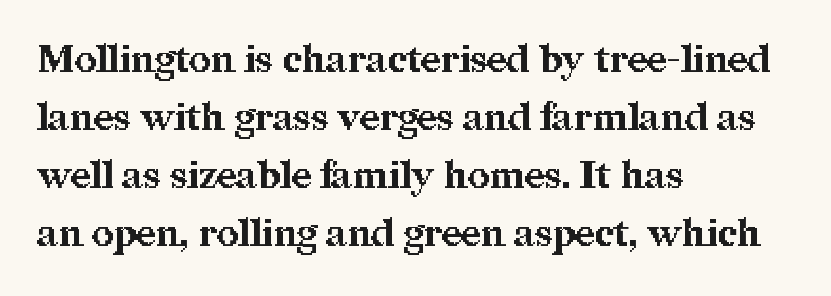
The image shows 38 px bold serif type, upright; set left-aligned, normal line spacing (1.53x), normal letter spacing, not underlined; medium stroke contrast and a medium x-height.
